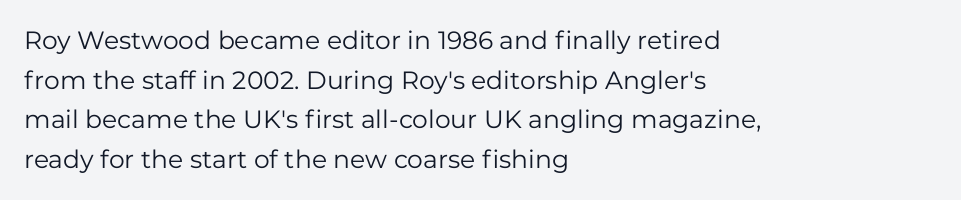
{"italic": "no", "bold": "no", "underline": "no", "align": "left", "line_spacing": "normal", "line_spacing_ratio": 1.59, "letter_spacing": "normal", "letter_spacing_em": 0.0, "glyph_px": 25}
